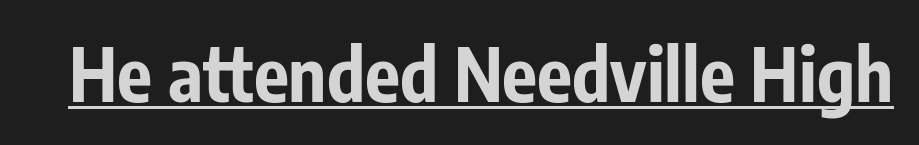
The image shows 73 px bold, condensed sans-serif type, upright; set normal letter spacing, underlined; low stroke contrast and a medium x-height.
